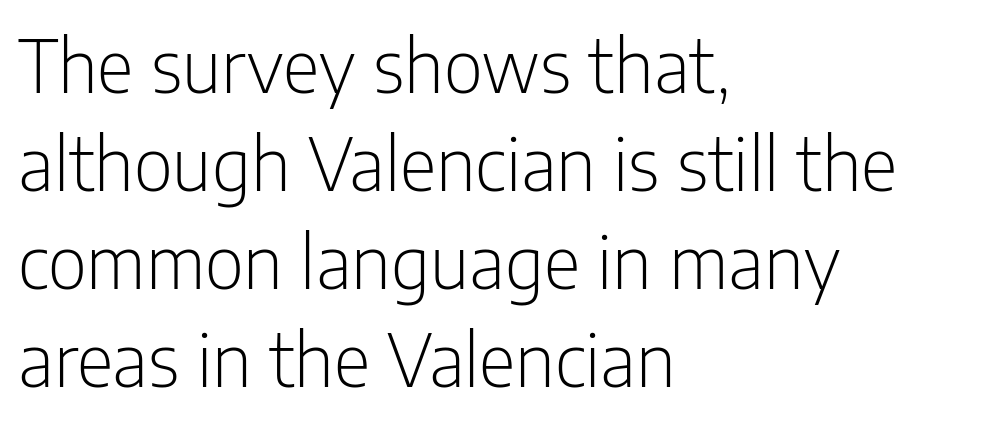
Q: Is the text bold? A: No.
Q: Is the text italic (slanted)? A: No, it is upright.
Q: Is the typeface a serif or a sans-serif typeface? A: Sans-serif.
Q: Is the text underlined? A: No.
Q: How is the paragraph aligned? A: Left-aligned.
Q: Is the spacing between letters normal or unusually wide? A: Normal.
Q: Is the spacing between lines tight, normal or loose? A: Normal.
Q: Width (condensed, normal, or wide)? A: Condensed.
Q: Stroke contrast? A: Low.
Q: x-height? A: Medium.
Q: Monospaced? A: No.
